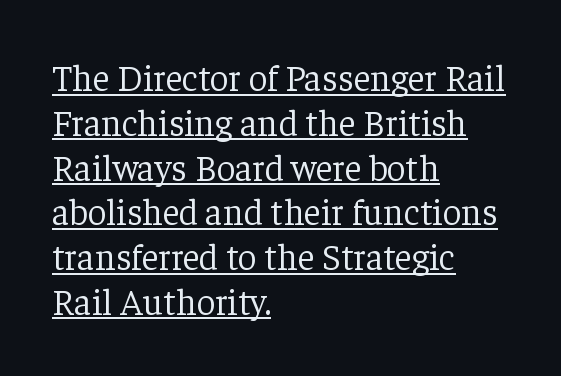
{"serif": "yes", "italic": "no", "bold": "no", "weight": "light", "width": "normal", "stroke_contrast": "low", "x_height": "medium", "monospaced": "no", "underline": "yes", "align": "left", "line_spacing_ratio": 1.21, "letter_spacing": "normal", "letter_spacing_em": 0.0, "glyph_px": 37}
